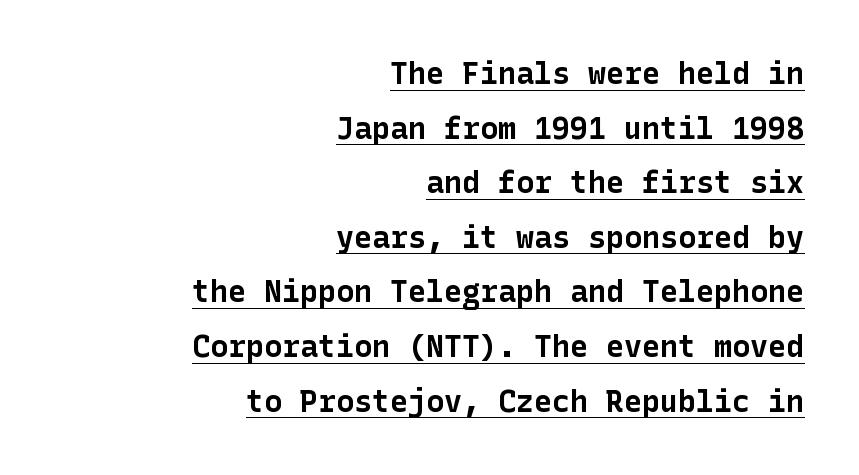
Q: Is the text bold? A: Yes.
Q: Is the text italic (slanted)? A: No, it is upright.
Q: Is the typeface a serif or a sans-serif typeface? A: Sans-serif.
Q: Is the text underlined? A: Yes.
Q: How is the paragraph aligned? A: Right-aligned.
Q: Is the spacing between letters normal or unusually wide? A: Normal.
Q: Width (condensed, normal, or wide)? A: Normal.
Q: Stroke contrast? A: Low.
Q: x-height? A: Medium.
